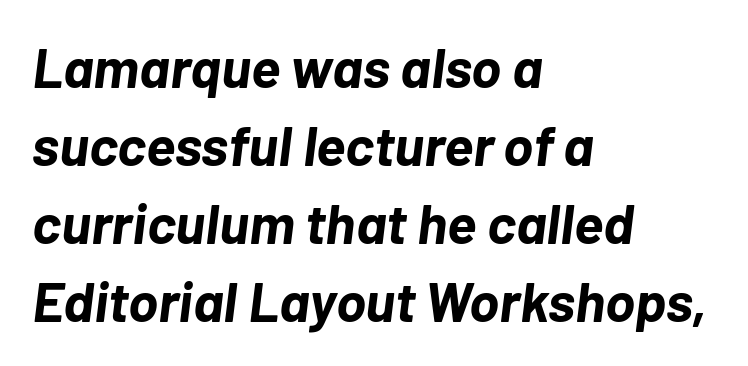
Q: Is the text bold? A: Yes.
Q: Is the text italic (slanted)? A: Yes, it leans right by about 7 degrees.
Q: Is the text underlined? A: No.
Q: How is the paragraph aligned? A: Left-aligned.
Q: Is the spacing between letters normal or unusually wide? A: Normal.
Q: Is the spacing between lines tight, normal or loose? A: Normal.
Q: Width (condensed, normal, or wide)? A: Normal.
Q: Stroke contrast? A: Low.
Q: x-height? A: Medium.
Q: Monospaced? A: No.
